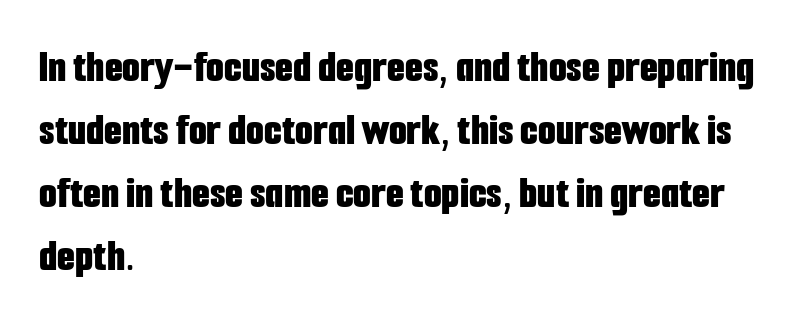
Unlike a traditional serif, this face leaves its strokes unadorned. Does the leading feel generous? No, just average. Look at the stroke-to-counter ratio: heavy, a bold. Is there any slant? The stems are plumb. The tracking reads as untouched default to a designer's eye. The lines are quadded left.
